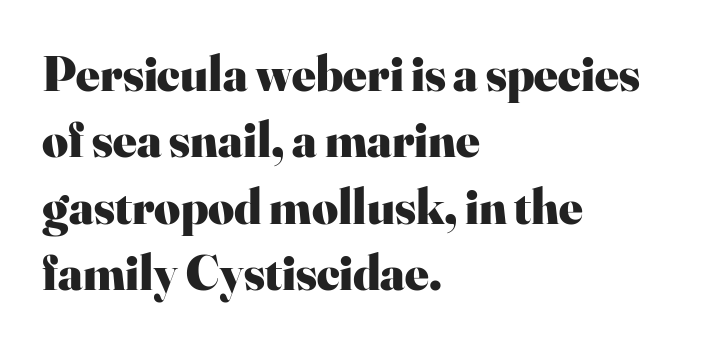
The image shows 50 px heavy serif type, upright; set left-aligned, normal line spacing (1.33x), normal letter spacing, not underlined; high stroke contrast and a small x-height.
